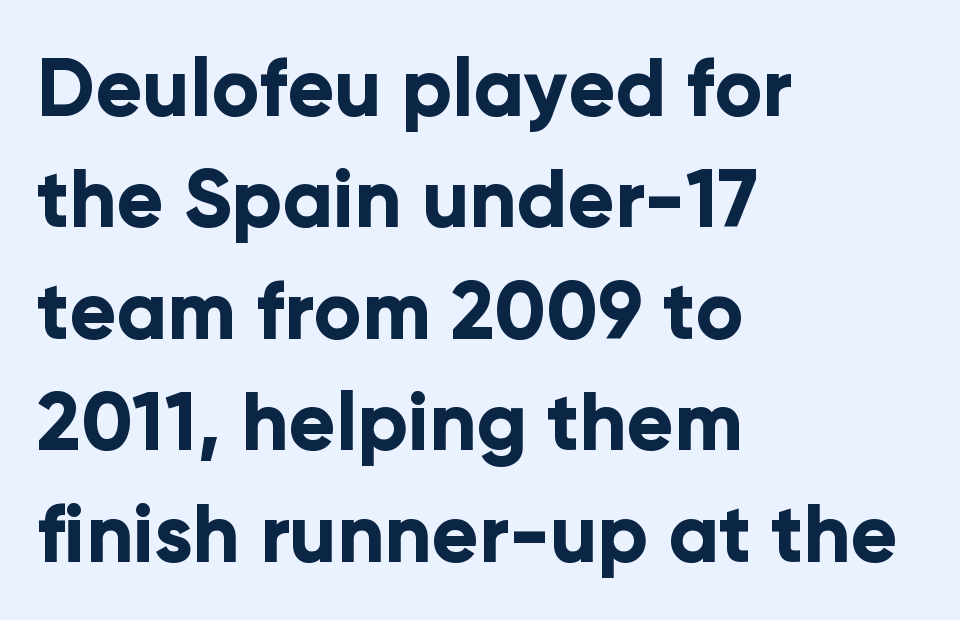
Leftover space on each line is placed entirely after the last word. Students, this is bold: see how much ink each stroke carries. The tracking reads as untouched default to a designer's eye. The passage shown is typed in a proportional face where columns would drift. Type style note: lacks serifs. Regular leading.
